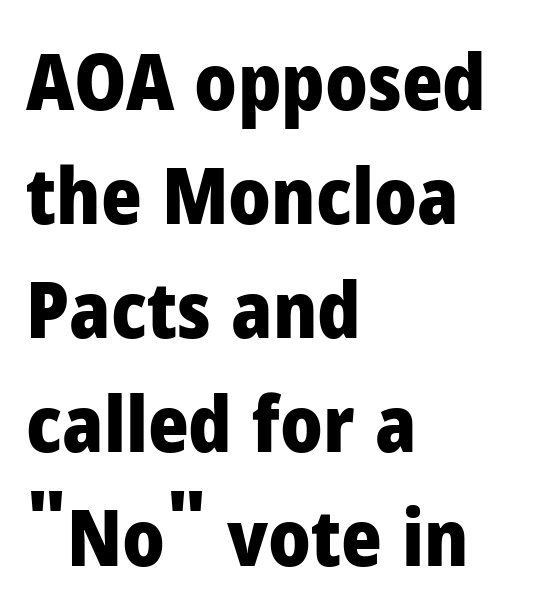
{"serif": "no", "italic": "no", "bold": "yes", "weight": "heavy", "width": "normal", "stroke_contrast": "low", "x_height": "medium", "monospaced": "no", "underline": "no", "align": "left", "line_spacing": "normal", "line_spacing_ratio": 1.46, "letter_spacing": "normal", "letter_spacing_em": 0.0, "glyph_px": 78}
